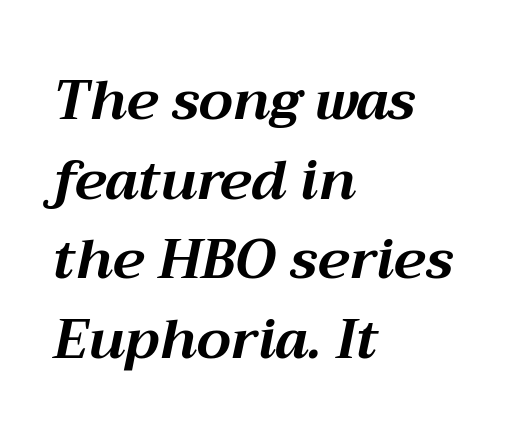
Q: Is the text bold? A: Yes.
Q: Is the text italic (slanted)? A: Yes, it leans right by about 12 degrees.
Q: Is the text underlined? A: No.
Q: How is the paragraph aligned? A: Left-aligned.
Q: Is the spacing between letters normal or unusually wide? A: Normal.
Q: Is the spacing between lines tight, normal or loose? A: Normal.
Q: Width (condensed, normal, or wide)? A: Normal.
Q: Stroke contrast? A: Medium.
Q: x-height? A: Medium.
Q: Monospaced? A: No.
